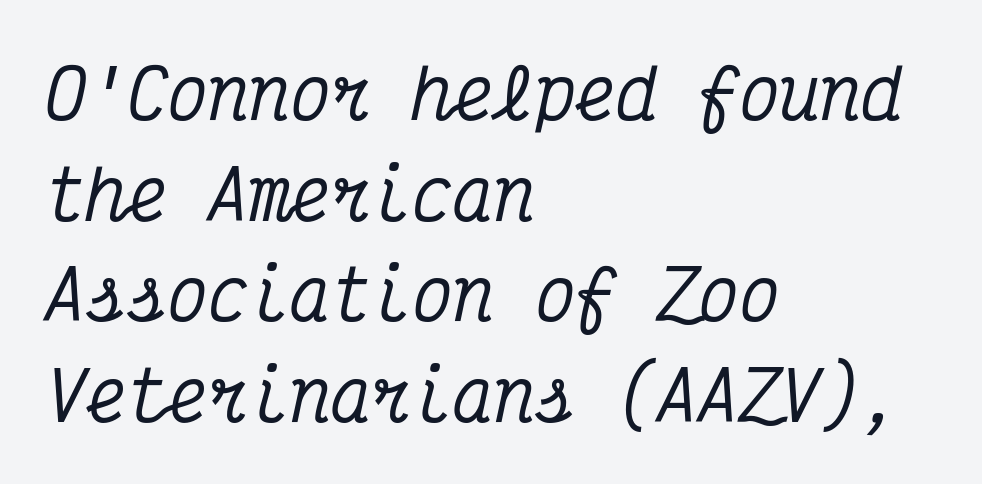
Q: Is the text italic (slanted)? A: Yes, it leans right by about 12 degrees.
Q: Is the typeface a serif or a sans-serif typeface? A: Serif.
Q: Is the text underlined? A: No.
Q: How is the paragraph aligned? A: Left-aligned.
Q: Is the spacing between letters normal or unusually wide? A: Normal.
Q: Is the spacing between lines tight, normal or loose? A: Normal.
Q: Width (condensed, normal, or wide)? A: Condensed.
Q: Stroke contrast? A: Medium.
Q: x-height? A: Medium.
Q: Monospaced? A: Yes.
